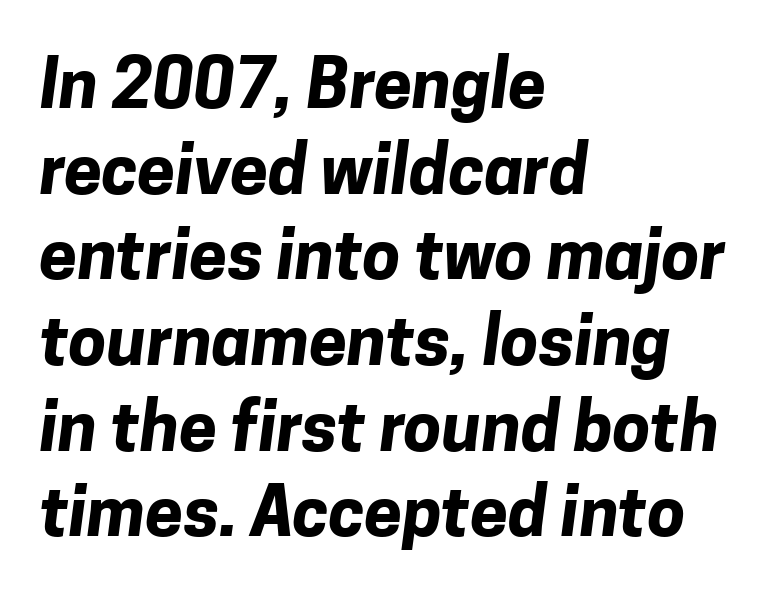
The image shows 68 px bold sans-serif type; set left-aligned, normal line spacing (1.26x), normal letter spacing, not underlined; low stroke contrast and a medium x-height.
